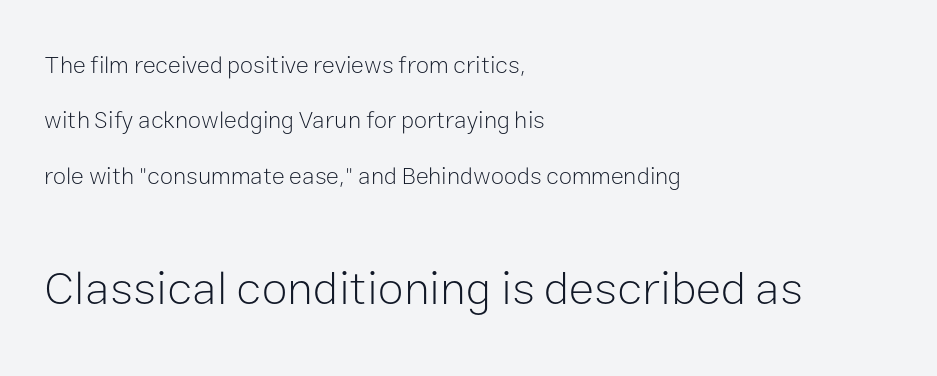
Q: Is the text bold? A: No.
Q: Is the text italic (slanted)? A: No, it is upright.
Q: Is the typeface a serif or a sans-serif typeface? A: Sans-serif.
Q: Is the text underlined? A: No.
Q: How is the paragraph aligned? A: Left-aligned.
Q: Is the spacing between letters normal or unusually wide? A: Normal.
Q: Is the spacing between lines tight, normal or loose? A: Loose.
Q: Which block of text is set in a larger size, the first (top) or the second (bottom)? A: The second (bottom) one.
Q: Width (condensed, normal, or wide)? A: Normal.
Q: Stroke contrast? A: Low.
Q: x-height? A: Medium.
Q: Monospaced? A: No.
